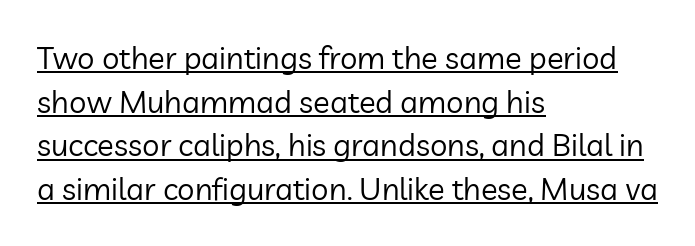
Q: Is the text bold? A: No.
Q: Is the text italic (slanted)? A: No, it is upright.
Q: Is the typeface a serif or a sans-serif typeface? A: Sans-serif.
Q: Is the text underlined? A: Yes.
Q: How is the paragraph aligned? A: Left-aligned.
Q: Is the spacing between letters normal or unusually wide? A: Normal.
Q: Is the spacing between lines tight, normal or loose? A: Normal.
Q: Width (condensed, normal, or wide)? A: Normal.
Q: Stroke contrast? A: Low.
Q: x-height? A: Medium.
Q: Monospaced? A: No.
